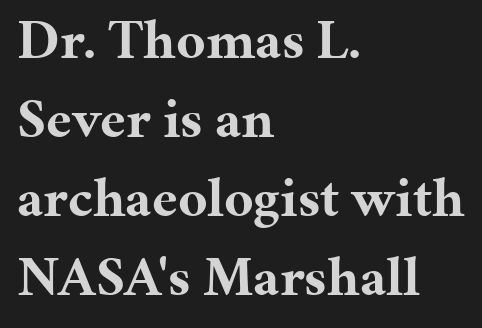
{"serif": "yes", "italic": "no", "bold": "yes", "weight": "bold", "width": "normal", "stroke_contrast": "medium", "x_height": "medium", "monospaced": "no", "underline": "no", "align": "left", "line_spacing": "normal", "line_spacing_ratio": 1.41, "letter_spacing": "normal", "letter_spacing_em": 0.0, "glyph_px": 56}
